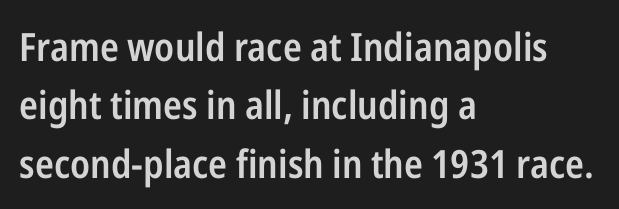
Q: Is the text bold? A: Semi-bold.
Q: Is the text italic (slanted)? A: No, it is upright.
Q: Is the typeface a serif or a sans-serif typeface? A: Sans-serif.
Q: Is the text underlined? A: No.
Q: How is the paragraph aligned? A: Left-aligned.
Q: Is the spacing between letters normal or unusually wide? A: Normal.
Q: Is the spacing between lines tight, normal or loose? A: Normal.
Q: Width (condensed, normal, or wide)? A: Condensed.
Q: Stroke contrast? A: Low.
Q: x-height? A: Medium.
Q: Monospaced? A: No.
